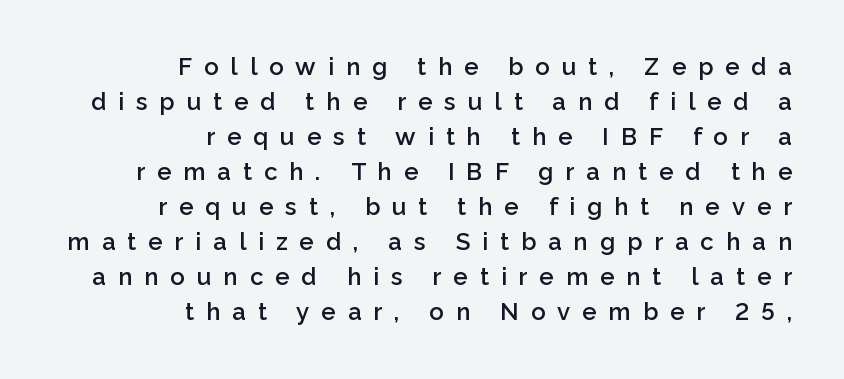
If you drew a ruler down the right edge, every line would touch it. Its strokes are somewhat broadened, the hallmark of semibold type. This block has exactly the height ordinary leading produces. The gap between lines stays unmarked.
